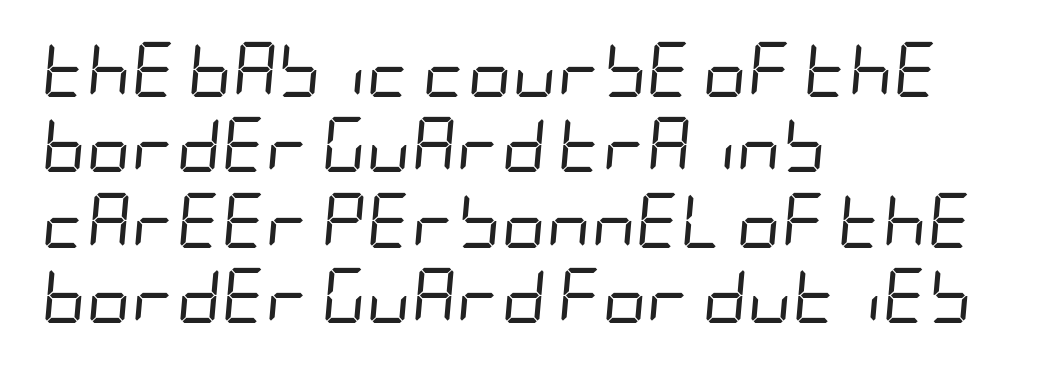
Q: Is the text bold? A: No.
Q: Is the text italic (slanted)? A: Yes, it leans right by about 5 degrees.
Q: Is the text underlined? A: No.
Q: How is the paragraph aligned? A: Left-aligned.
Q: Is the spacing between letters normal or unusually wide? A: Normal.
Q: Is the spacing between lines tight, normal or loose? A: Normal.
Q: Width (condensed, normal, or wide)? A: Condensed.
Q: Stroke contrast? A: Low.
Q: x-height? A: Large.
